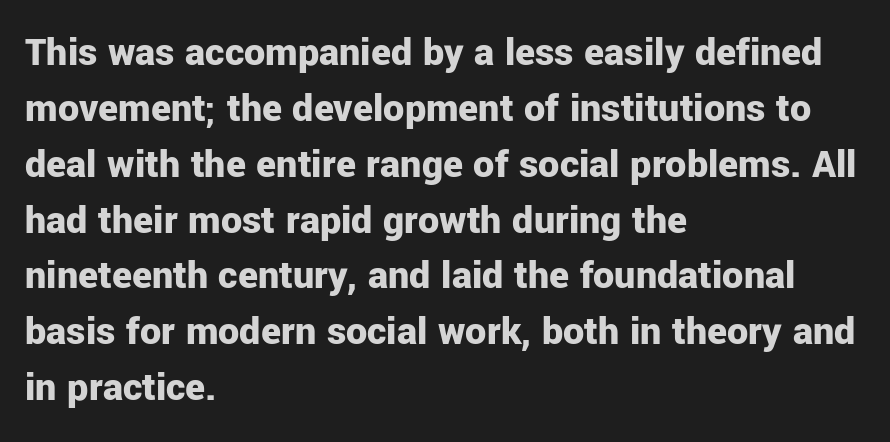
{"serif": "no", "italic": "no", "bold": "yes", "weight": "bold", "width": "normal", "stroke_contrast": "low", "x_height": "medium", "monospaced": "no", "underline": "no", "align": "left", "line_spacing": "normal", "line_spacing_ratio": 1.33, "letter_spacing": "normal", "letter_spacing_em": 0.0, "glyph_px": 42}
